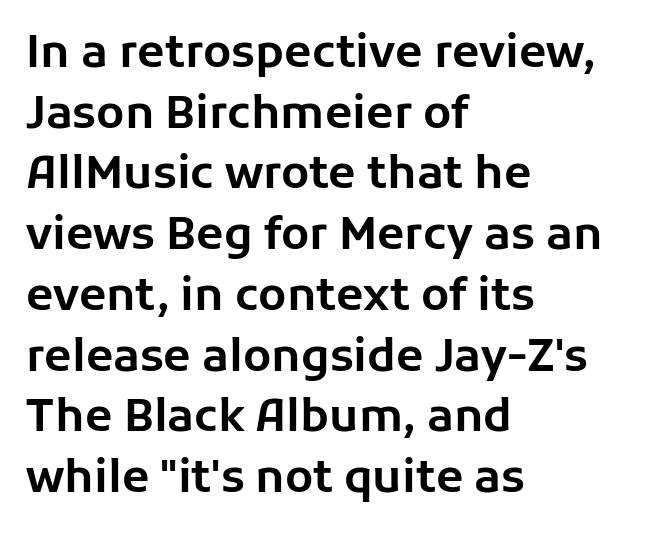
Q: Is the text italic (slanted)? A: No, it is upright.
Q: Is the typeface a serif or a sans-serif typeface? A: Sans-serif.
Q: Is the text underlined? A: No.
Q: How is the paragraph aligned? A: Left-aligned.
Q: Is the spacing between letters normal or unusually wide? A: Normal.
Q: Is the spacing between lines tight, normal or loose? A: Normal.
Q: Width (condensed, normal, or wide)? A: Normal.
Q: Stroke contrast? A: Low.
Q: x-height? A: Medium.
Q: Monospaced? A: No.
